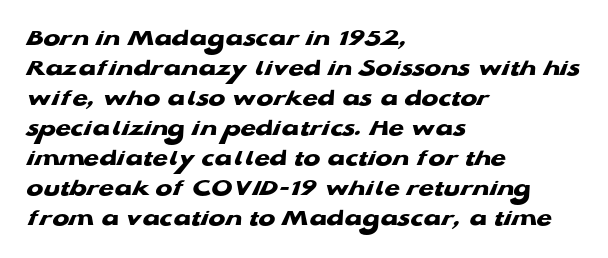
{"bold": "yes", "underline": "no", "align": "left", "line_spacing_ratio": 1.2, "letter_spacing": "normal", "letter_spacing_em": 0.0, "glyph_px": 25}
